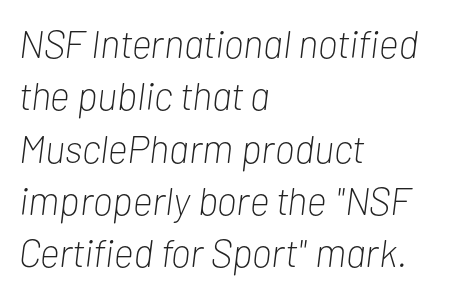
The vertical gap from one line to the next is medium. Compared with a typical body face, this is equally light or lighter still. Proportional: the letters do not fall into vertical columns. The gaps between neighbouring characters are ordinary and unremarkable. Underline: absent. Observe the lean: these are italic letterforms.
